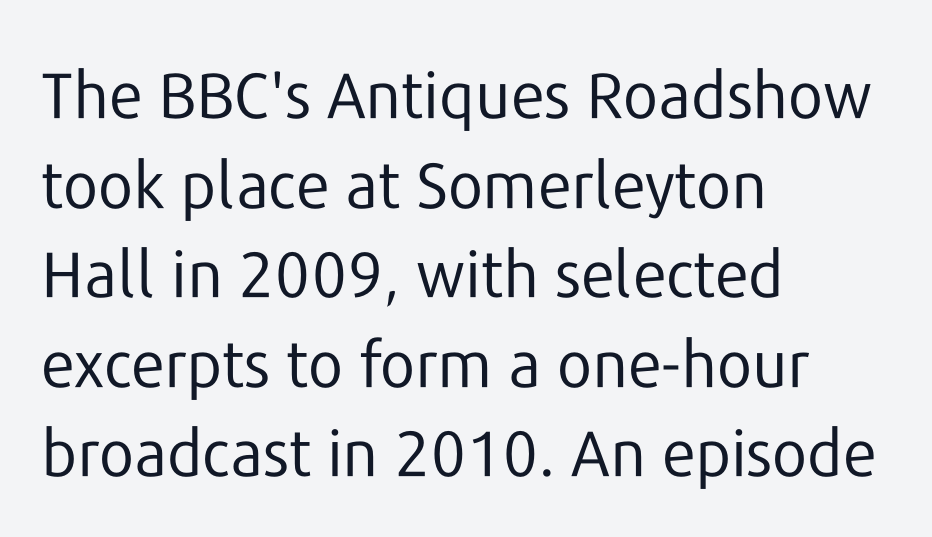
Notice how descenders clear the ascenders below comfortably — that's standard leading. Nothing heavy about these letters — not bold at all. A typesetter would call this zero additional tracking. Style check: upright. Character widths vary here, with narrow letters taking less room than wide ones.
